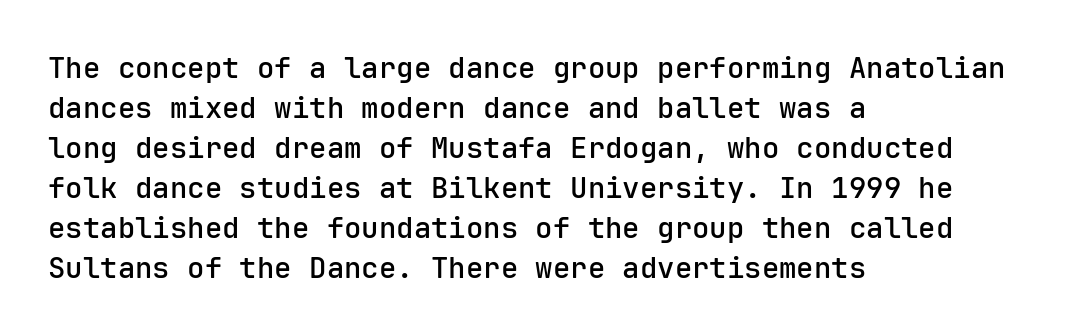
On the weight axis this lands at semibold, roughly 600. Italic: no, the glyphs are upright roman. Note: no serifs on the glyphs. Lines of text with bare space underneath.
